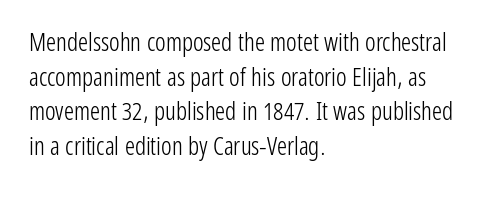
The letters stand straight up with perfectly vertical stems. The typesetter chose a ragged-right arrangement here. What's the leading like? Ordinary, nothing unusual. Nothing unusual about the tracking: characters are spaced as the font intends. Is the stroke heavy? The answer is a plain regular-or-lighter.
